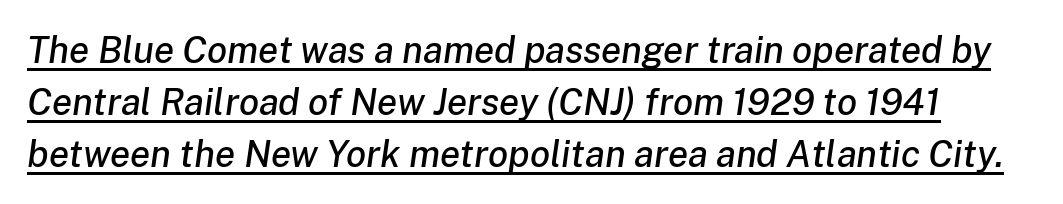
The image shows 37 px text type, italic (leaning right); set normal line spacing (1.41x), normal letter spacing, underlined; low stroke contrast and a medium x-height.
